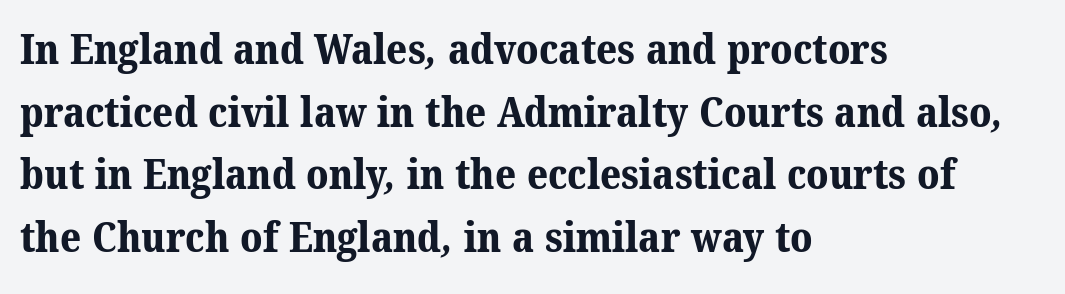
Q: Is the text bold? A: Yes.
Q: Is the typeface a serif or a sans-serif typeface? A: Serif.
Q: Is the text underlined? A: No.
Q: How is the paragraph aligned? A: Left-aligned.
Q: Is the spacing between letters normal or unusually wide? A: Normal.
Q: Is the spacing between lines tight, normal or loose? A: Normal.
Q: Width (condensed, normal, or wide)? A: Normal.
Q: Stroke contrast? A: Medium.
Q: x-height? A: Medium.
Q: Monospaced? A: No.
